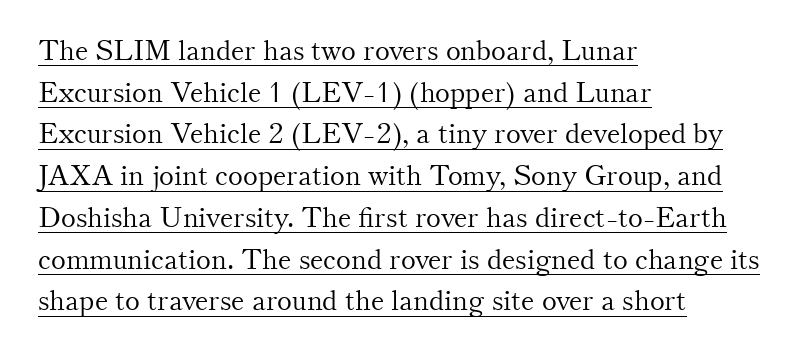
The image shows 28 px light serif type, upright; set left-aligned, normal line spacing (1.49x), normal letter spacing, underlined; medium stroke contrast and a small x-height.
